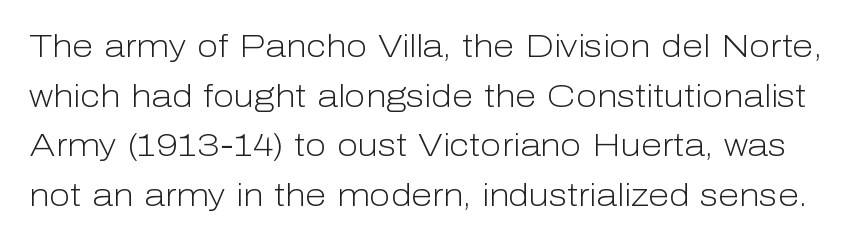
{"serif": "no", "italic": "no", "bold": "no", "weight": "light", "width": "normal", "stroke_contrast": "low", "x_height": "medium", "monospaced": "no", "underline": "no", "line_spacing": "normal", "line_spacing_ratio": 1.6, "letter_spacing": "normal", "letter_spacing_em": 0.0, "glyph_px": 31}
